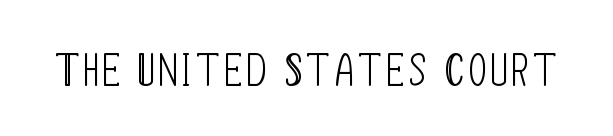
Tall strokes in this sample are plumb rather than angled. No heavy texture on the line: the type isn't bold. No word sits above an underline. You could not count columns in this text — the font is proportionally spaced.
